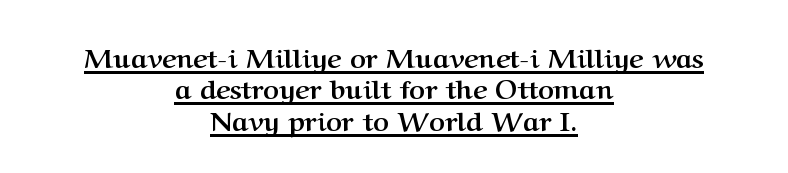
{"italic": "no", "bold": "yes", "underline": "yes", "align": "center", "line_spacing_ratio": 1.16, "letter_spacing": "normal", "letter_spacing_em": 0.0, "glyph_px": 27}
